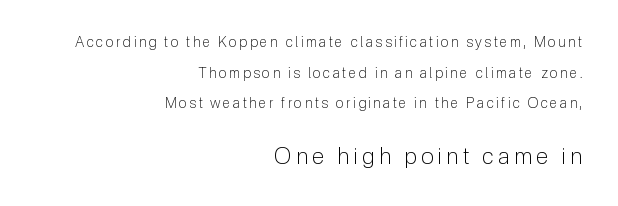
The image shows 23 px text type, upright; set right-aligned, loose line spacing (2.18x), not underlined; the second (bottom) block is 1.64x larger.
